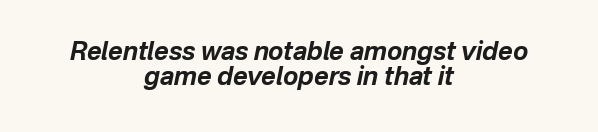
{"italic": "yes", "lean": "right", "slant_degrees": 12, "bold": "yes", "underline": "no", "align": "center", "line_spacing": "tight", "line_spacing_ratio": 1.02, "letter_spacing": "normal", "letter_spacing_em": 0.0, "glyph_px": 25}
